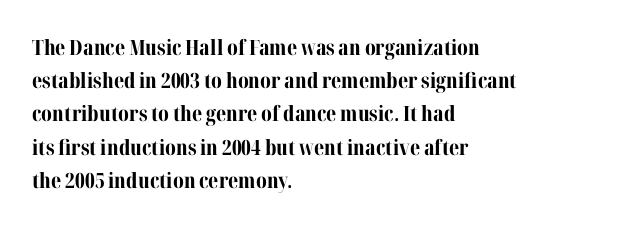
The font is running at its bold setting. Letters rest on an invisible, unmarked baseline. Students, note that the glyphs here touch the page at normal intervals. The rendering anchors every line to the left-hand side.
